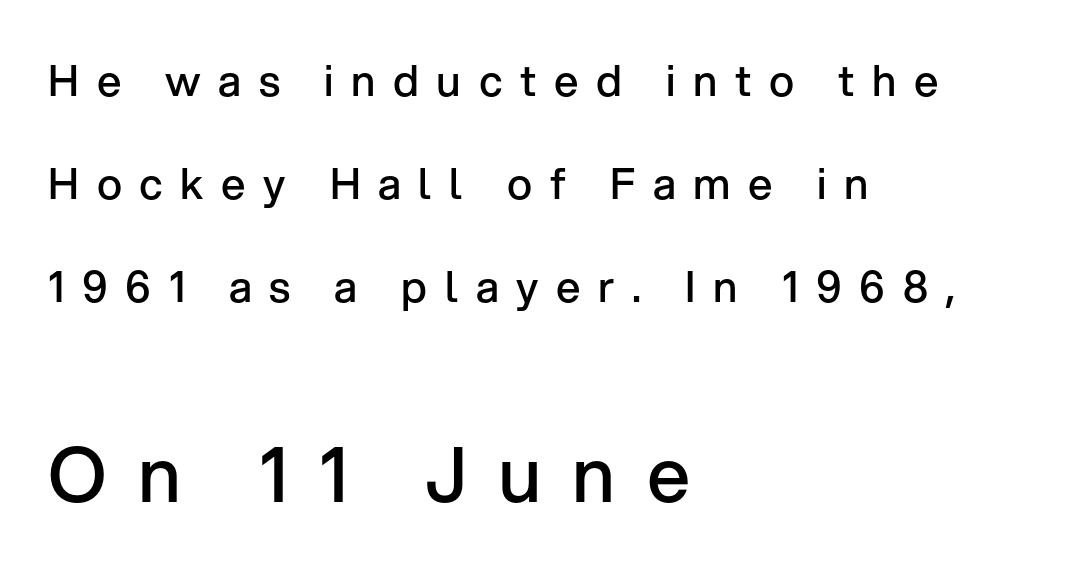
{"serif": "no", "italic": "no", "bold": "semi", "weight": "semibold", "width": "normal", "stroke_contrast": "low", "x_height": "medium", "monospaced": "no", "underline": "no", "align": "left", "line_spacing": "loose", "line_spacing_ratio": 2.4, "letter_spacing": "wide", "letter_spacing_em": 0.41, "larger_block": "second", "size_ratio": 1.77, "glyph_px": 76}
